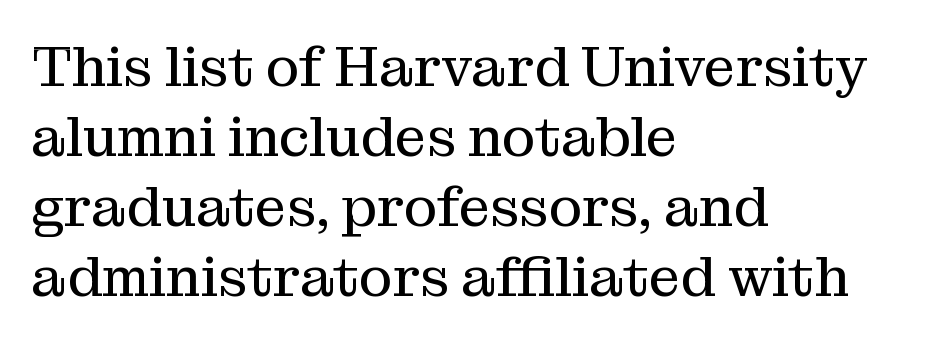
The image shows 56 px regular-weight serif type, upright; set left-aligned, normal line spacing (1.25x), normal letter spacing, not underlined; medium stroke contrast and a medium x-height.
